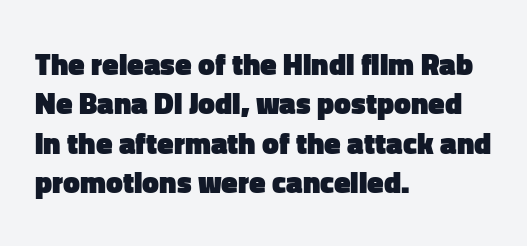
The image shows 30 px heavy sans-serif type, upright; set left-aligned, normal line spacing (1.31x), normal letter spacing, not underlined; low stroke contrast and a medium x-height.
